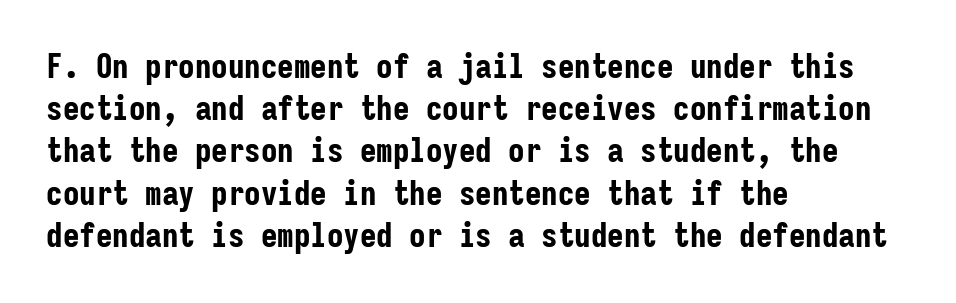
The image shows 33 px bold, condensed sans-serif type, upright, monospaced; set left-aligned, normal line spacing (1.28x), normal letter spacing, not underlined; low stroke contrast and a medium x-height.
